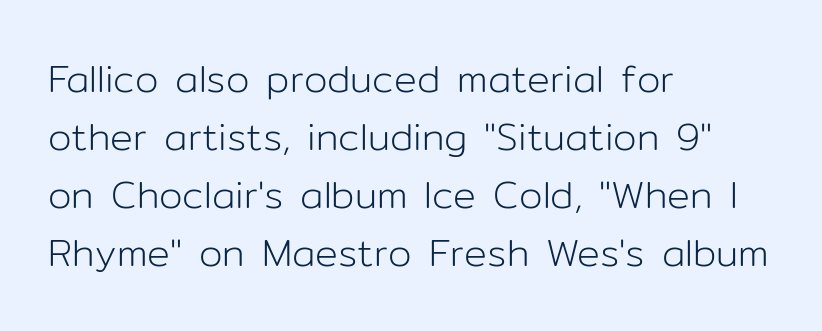
Q: Is the text bold? A: No.
Q: Is the text italic (slanted)? A: No, it is upright.
Q: Is the typeface a serif or a sans-serif typeface? A: Sans-serif.
Q: Is the text underlined? A: No.
Q: How is the paragraph aligned? A: Left-aligned.
Q: Is the spacing between letters normal or unusually wide? A: Normal.
Q: Is the spacing between lines tight, normal or loose? A: Normal.
Q: Width (condensed, normal, or wide)? A: Normal.
Q: Stroke contrast? A: Low.
Q: x-height? A: Medium.
Q: Monospaced? A: No.
